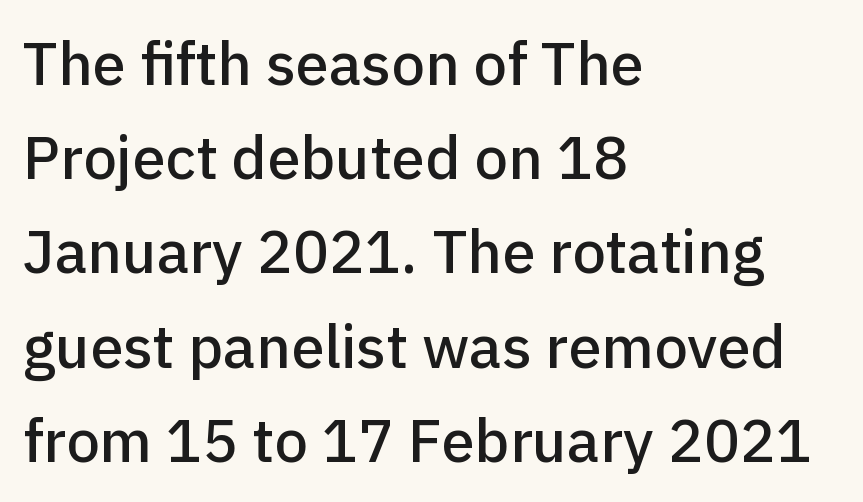
The image shows 60 px sans-serif type, upright; set left-aligned, normal line spacing (1.57x), normal letter spacing, not underlined; low stroke contrast and a medium x-height.
